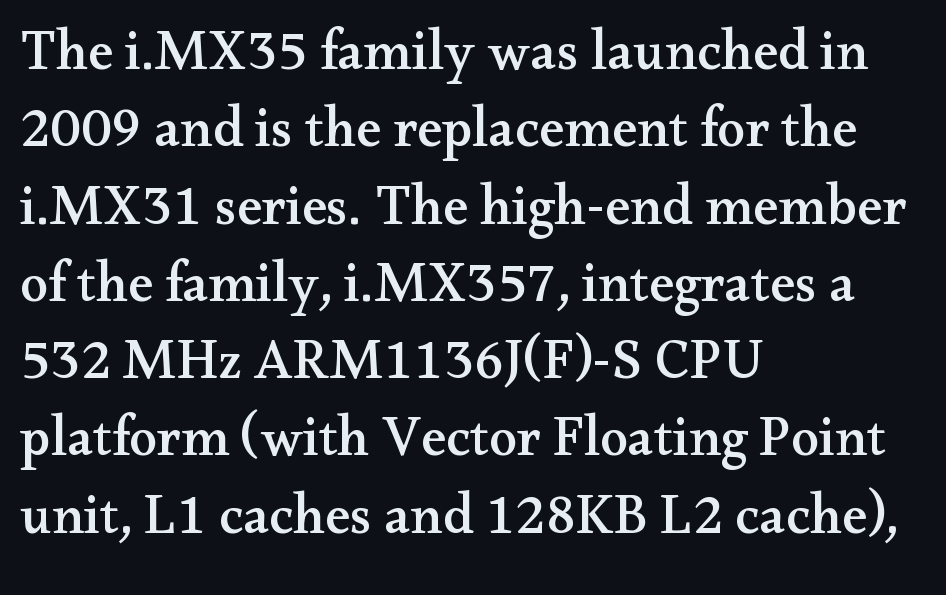
{"serif": "yes", "italic": "no", "width": "wide", "stroke_contrast": "medium", "x_height": "small", "monospaced": "no", "underline": "no", "align": "left", "line_spacing": "normal", "line_spacing_ratio": 1.38, "letter_spacing": "normal", "letter_spacing_em": 0.0, "glyph_px": 56}
